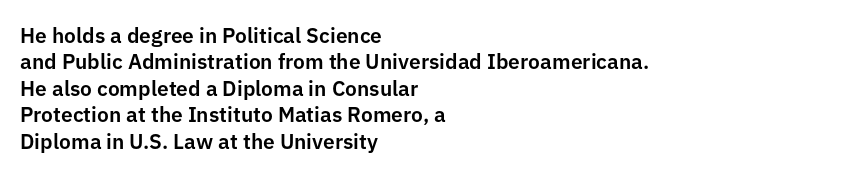
{"italic": "no", "underline": "no", "align": "left", "line_spacing": "normal", "line_spacing_ratio": 1.26, "letter_spacing": "normal", "letter_spacing_em": 0.0, "glyph_px": 21}
